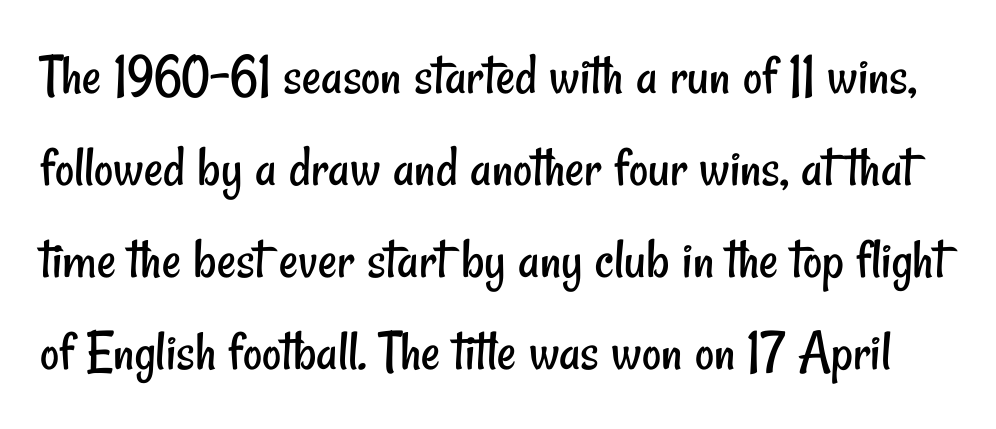
{"serif": "no", "bold": "no", "weight": "regular", "width": "condensed", "stroke_contrast": "low", "x_height": "small", "monospaced": "no", "underline": "no", "line_spacing": "normal", "line_spacing_ratio": 1.56, "letter_spacing": "normal", "letter_spacing_em": 0.0, "glyph_px": 59}
